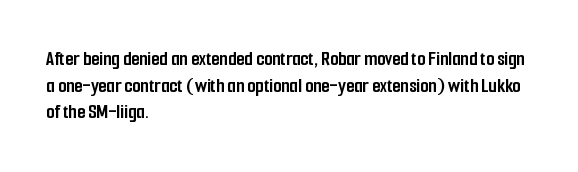
The image shows 21 px bold type, upright; set left-aligned, normal line spacing (1.27x), normal letter spacing, not underlined.
